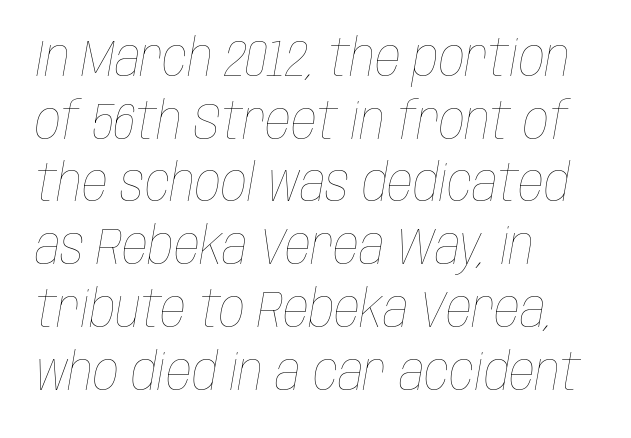
{"italic": "yes", "lean": "right", "slant_degrees": 10, "bold": "no", "weight": "thin", "width": "condensed", "stroke_contrast": "low", "x_height": "large", "monospaced": "no", "underline": "no", "align": "left", "line_spacing_ratio": 1.23, "letter_spacing": "normal", "letter_spacing_em": 0.0, "glyph_px": 51}
